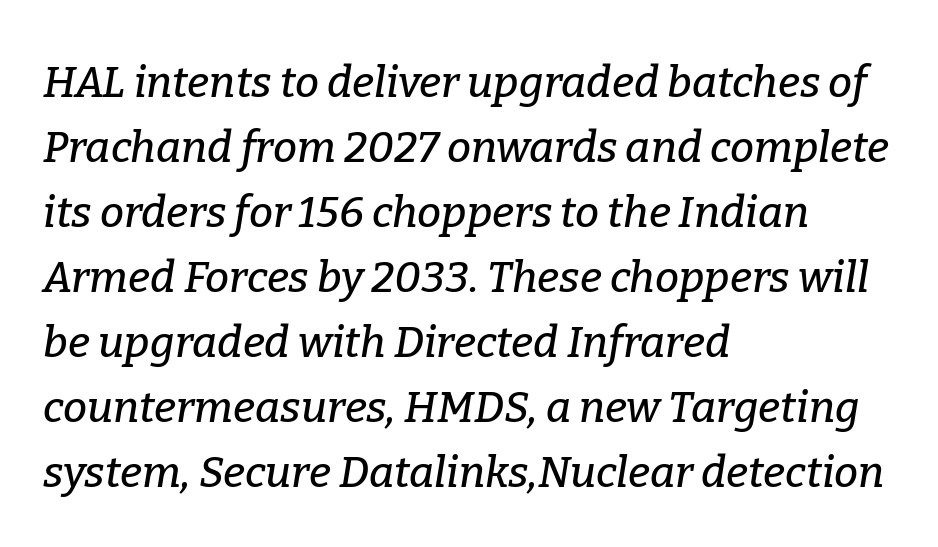
{"serif": "yes", "italic": "yes", "lean": "right", "slant_degrees": 9, "width": "normal", "stroke_contrast": "low", "x_height": "medium", "monospaced": "no", "underline": "no", "align": "left", "line_spacing": "normal", "line_spacing_ratio": 1.51, "letter_spacing": "normal", "letter_spacing_em": 0.0, "glyph_px": 43}
